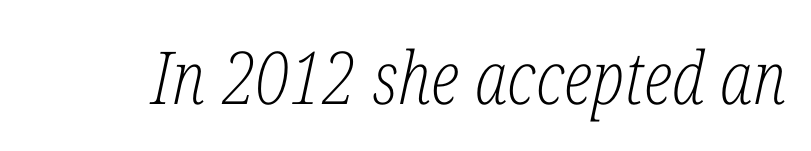
Q: Is the text bold? A: No.
Q: Is the text italic (slanted)? A: Yes, it leans right by about 12 degrees.
Q: Is the typeface a serif or a sans-serif typeface? A: Serif.
Q: Is the text underlined? A: No.
Q: Is the spacing between letters normal or unusually wide? A: Normal.
Q: Width (condensed, normal, or wide)? A: Condensed.
Q: Stroke contrast? A: Low.
Q: x-height? A: Medium.
Q: Monospaced? A: No.
